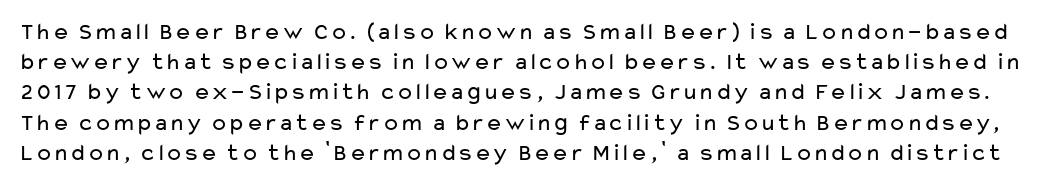
A roman cut, with each character standing at attention. Decoration check: the copy has no underline. Regular leading. The gaps between neighbouring characters are ordinary and unremarkable. The face looks like a standard text weight, possibly lighter.
